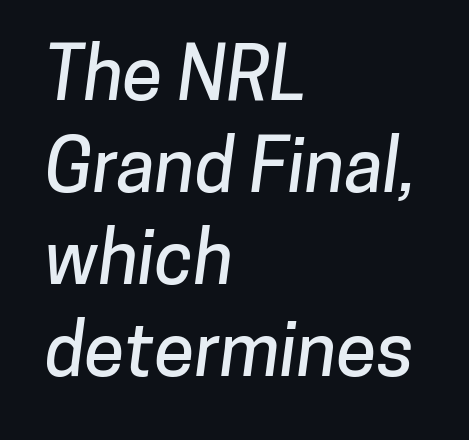
The image shows 73 px sans-serif type; set left-aligned, normal line spacing (1.26x), normal letter spacing, not underlined; low stroke contrast and a medium x-height.
